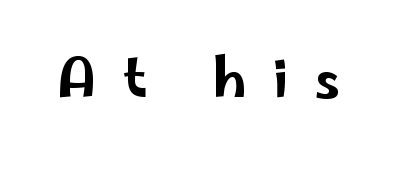
{"serif": "no", "italic": "no", "width": "wide", "stroke_contrast": "low", "x_height": "small", "monospaced": "no", "underline": "no", "letter_spacing": "wide", "letter_spacing_em": 0.49, "glyph_px": 54}
